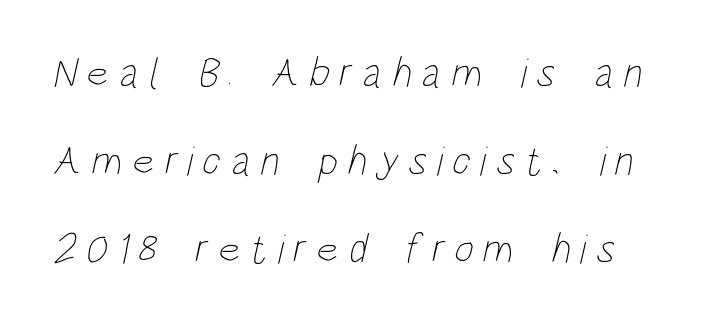
Display-style spreading of the glyphs; the letterfit is very open. Each letter keeps its own natural width here, so spacing adapts to shape. The passage shown stacks its lines with a broad gap. Decoration check: the copy has no underline.
